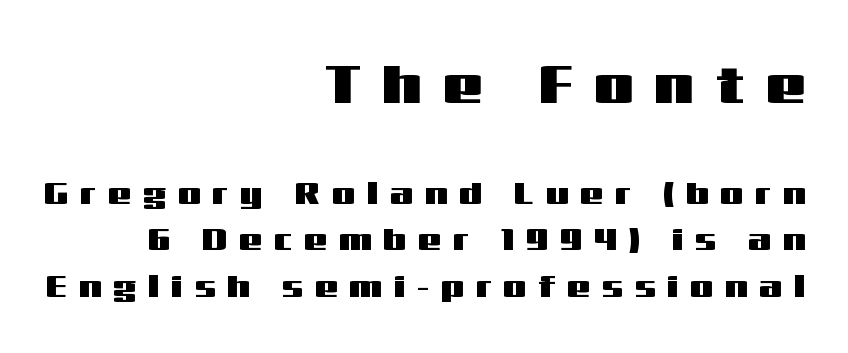
The image shows 56 px wide sans-serif type, upright; set right-aligned, normal line spacing (1.45x), unusually wide letter spacing (+0.38 em), not underlined; the first (top) block is 1.75x larger; medium stroke contrast and a medium x-height.
